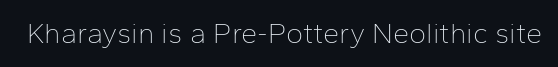
{"serif": "no", "italic": "no", "bold": "no", "weight": "thin", "width": "normal", "stroke_contrast": "low", "x_height": "medium", "monospaced": "no", "underline": "no", "letter_spacing": "normal", "letter_spacing_em": 0.0, "glyph_px": 29}
